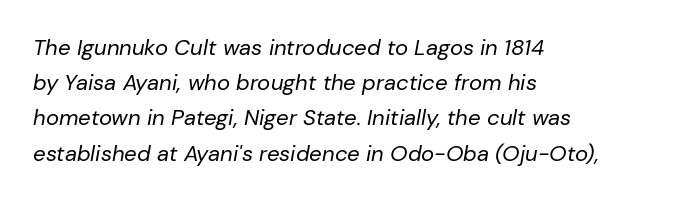
Nothing heavy about these letters — not bold at all. Compared with ordinary roman type, these characters are visibly tilted. Leftover space on each line is placed entirely after the last word. No word sits above an underline. Regular leading.
